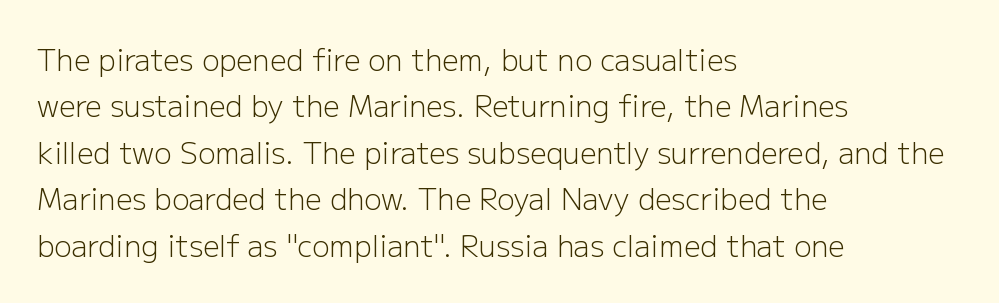
Q: Is the text bold? A: No.
Q: Is the text italic (slanted)? A: No, it is upright.
Q: Is the typeface a serif or a sans-serif typeface? A: Sans-serif.
Q: Is the text underlined? A: No.
Q: How is the paragraph aligned? A: Left-aligned.
Q: Is the spacing between letters normal or unusually wide? A: Normal.
Q: Is the spacing between lines tight, normal or loose? A: Normal.
Q: Width (condensed, normal, or wide)? A: Normal.
Q: Stroke contrast? A: Low.
Q: x-height? A: Medium.
Q: Monospaced? A: No.
